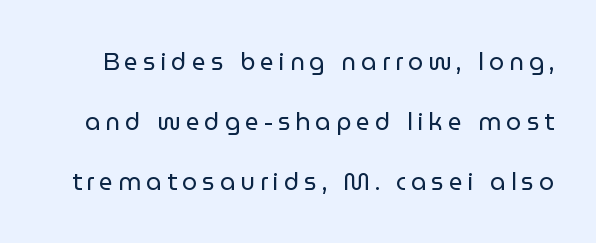
Q: Is the text bold? A: No.
Q: Is the text italic (slanted)? A: No, it is upright.
Q: Is the text underlined? A: No.
Q: Is the spacing between letters normal or unusually wide? A: Unusually wide.
Q: Is the spacing between lines tight, normal or loose? A: Loose.
